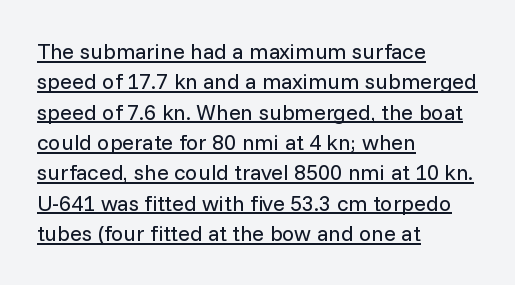
Q: Is the text bold? A: No.
Q: Is the text italic (slanted)? A: No, it is upright.
Q: Is the text underlined? A: Yes.
Q: How is the paragraph aligned? A: Left-aligned.
Q: Is the spacing between letters normal or unusually wide? A: Normal.
Q: Is the spacing between lines tight, normal or loose? A: Normal.
